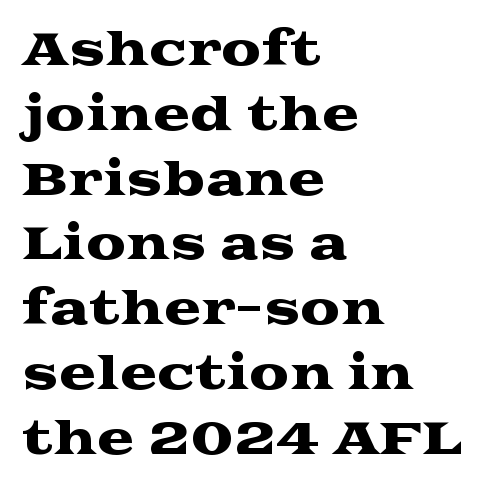
Q: Is the text italic (slanted)? A: No, it is upright.
Q: Is the typeface a serif or a sans-serif typeface? A: Serif.
Q: Is the text underlined? A: No.
Q: How is the paragraph aligned? A: Left-aligned.
Q: Is the spacing between letters normal or unusually wide? A: Normal.
Q: Is the spacing between lines tight, normal or loose? A: Normal.
Q: Width (condensed, normal, or wide)? A: Wide.
Q: Stroke contrast? A: Medium.
Q: x-height? A: Medium.
Q: Monospaced? A: No.
